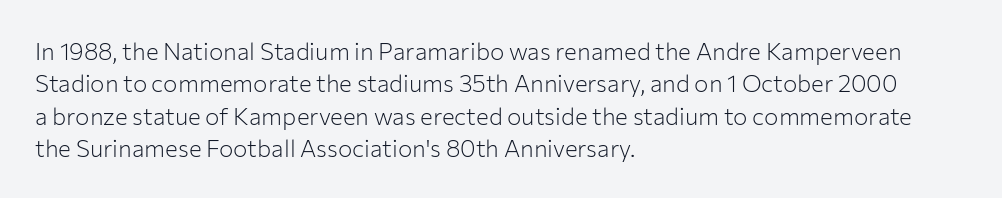
Q: Is the text bold? A: No.
Q: Is the text italic (slanted)? A: No, it is upright.
Q: Is the text underlined? A: No.
Q: How is the paragraph aligned? A: Left-aligned.
Q: Is the spacing between letters normal or unusually wide? A: Normal.
Q: Is the spacing between lines tight, normal or loose? A: Normal.
